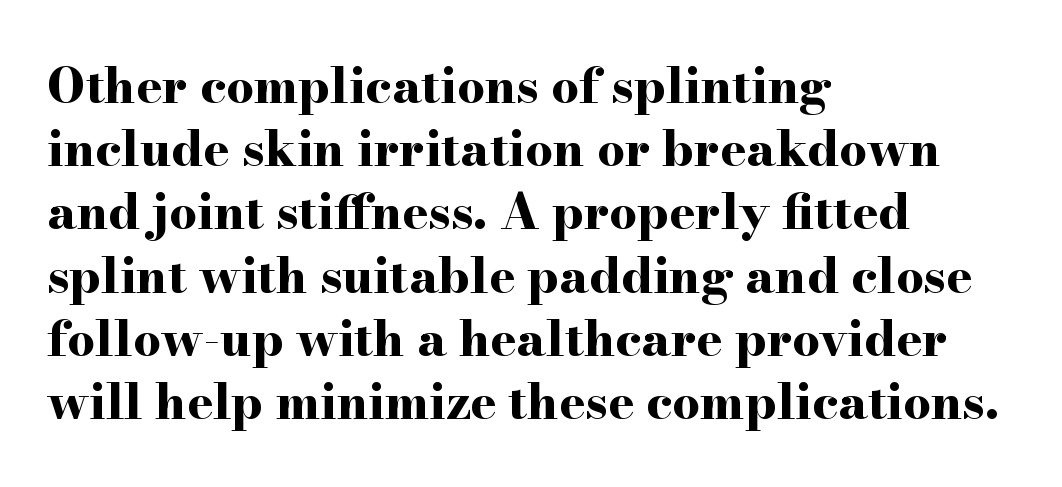
You can tell it's not italic because the verticals are truly vertical. Strong, thick strokes mark this as bold type. Unlike a clean sans, this face finishes its strokes with serifs. In terms of leading, this rendering sits right in the middle. Lines of text with bare space underneath. A typesetter would call this zero additional tracking.
